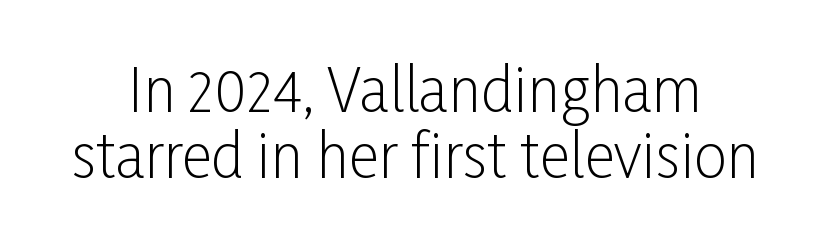
The gap between lines stays unmarked. The font's upright variant was chosen for this text. Leading: reduced. Note: no serifs on the glyphs. You could not count columns in this text — the font is proportionally spaced. These lines keep a tight, regular rhythm from letter to letter.
